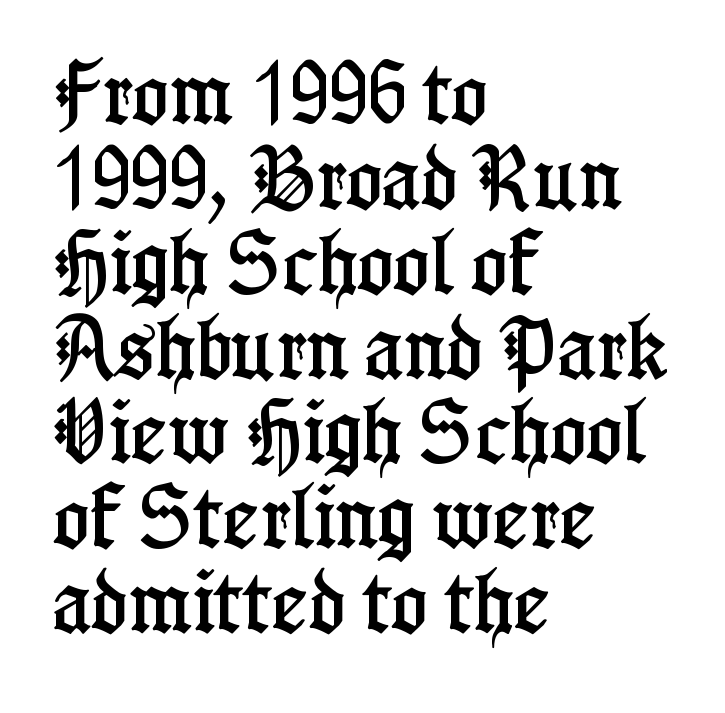
Q: Is the text italic (slanted)? A: No, it is upright.
Q: Is the typeface a serif or a sans-serif typeface? A: Serif.
Q: Is the text underlined? A: No.
Q: How is the paragraph aligned? A: Left-aligned.
Q: Is the spacing between letters normal or unusually wide? A: Normal.
Q: Width (condensed, normal, or wide)? A: Condensed.
Q: Stroke contrast? A: Low.
Q: x-height? A: Medium.
Q: Monospaced? A: No.
